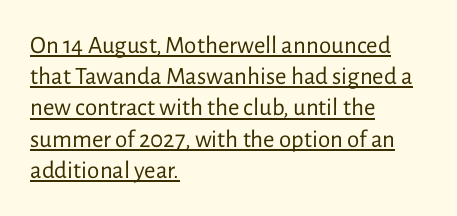
{"italic": "no", "bold": "no", "underline": "yes", "align": "left", "line_spacing": "normal", "line_spacing_ratio": 1.25, "letter_spacing": "normal", "letter_spacing_em": 0.0, "glyph_px": 25}
